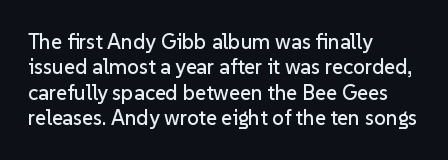
{"italic": "no", "underline": "no", "align": "left", "line_spacing_ratio": 1.21, "letter_spacing": "normal", "letter_spacing_em": 0.0, "glyph_px": 21}
